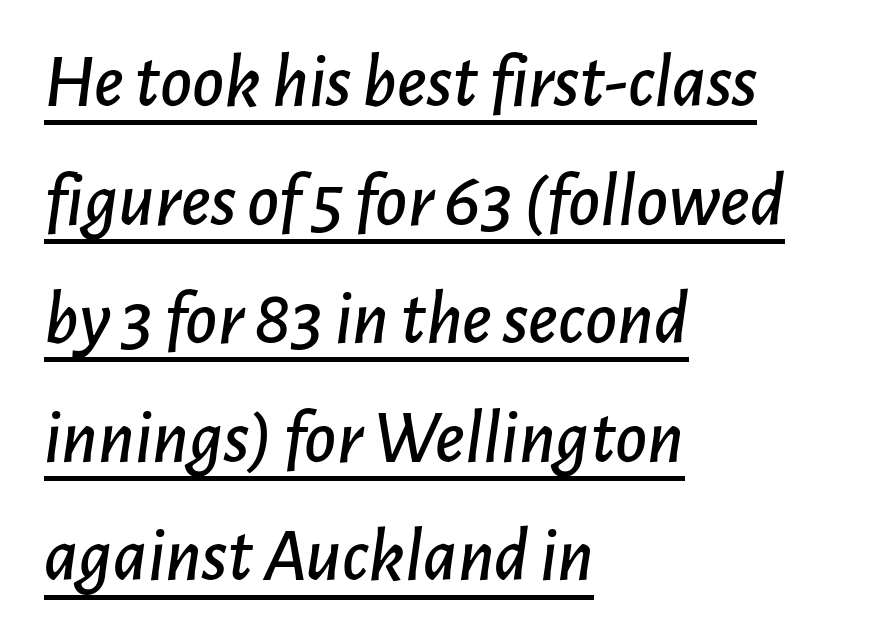
{"italic": "yes", "lean": "right", "slant_degrees": 7, "width": "normal", "stroke_contrast": "low", "x_height": "medium", "monospaced": "no", "underline": "yes", "align": "left", "line_spacing": "normal", "line_spacing_ratio": 1.54, "letter_spacing": "normal", "letter_spacing_em": 0.0, "glyph_px": 77}
